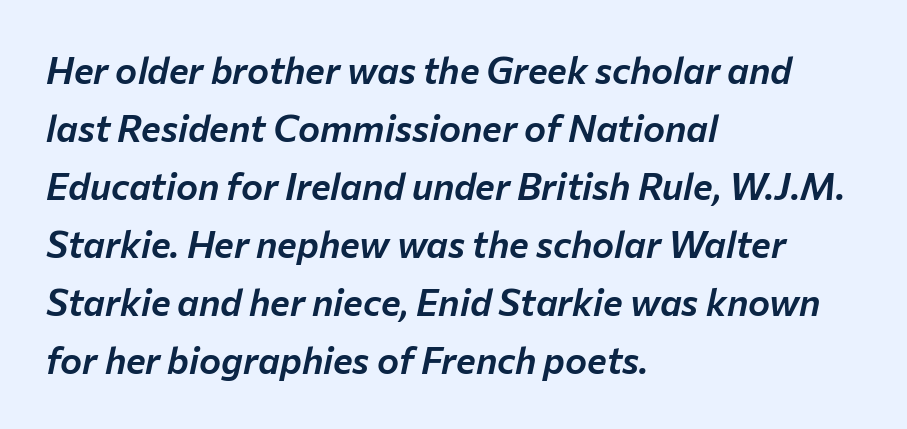
{"italic": "yes", "lean": "right", "slant_degrees": 12, "width": "normal", "stroke_contrast": "low", "x_height": "medium", "monospaced": "no", "underline": "no", "align": "left", "line_spacing": "normal", "line_spacing_ratio": 1.57, "letter_spacing": "normal", "letter_spacing_em": 0.0, "glyph_px": 37}
